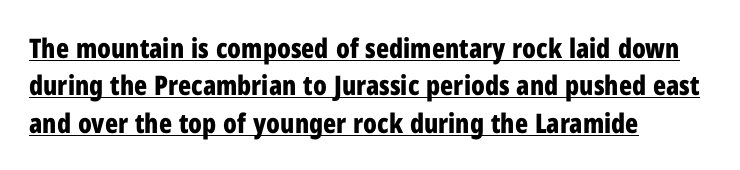
In designer terms, the underline attribute is active on this setting. The paragraph shown leans on its left margin. Spacing between characters is what you'd get straight out of the box. This is heavy type, rendered in bold. Ascenders rise straight up at ninety degrees. Regarding leading, the lines here are spaced in the standard way.
